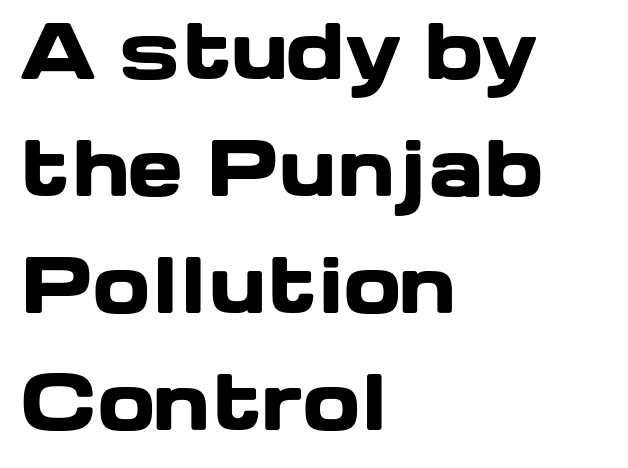
Font category for this specimen: sans-serif. Character widths vary here, with narrow letters taking less room than wide ones. The setting favours the left margin, as ordinary paragraphs usually do. The lines sit at an ordinary, default distance from one another.
